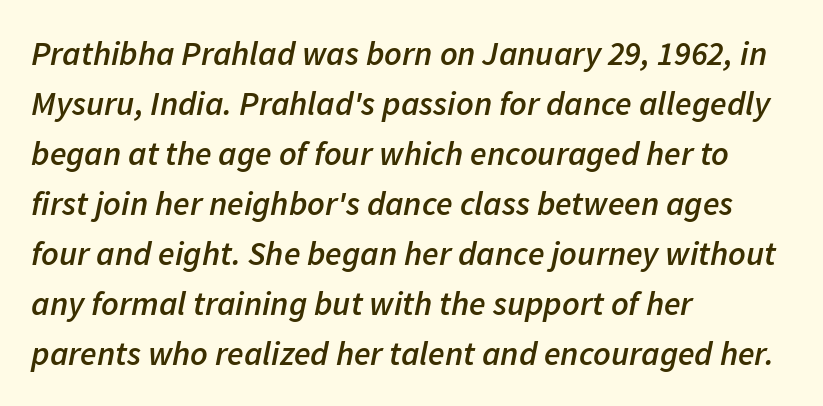
Character widths vary here, with narrow letters taking less room than wide ones. Nothing unusual about the tracking: characters are spaced as the font intends. The typography opts for an oblique posture over an upright one. Just letters on the line, the space beneath them empty. Weight check: semibold — heavier than regular, not quite bold. Regarding leading, the lines here are spaced in the standard way.
